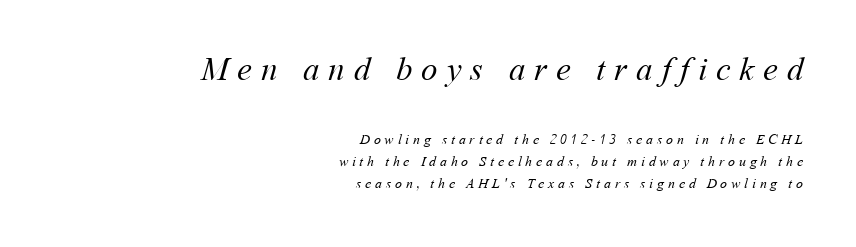
The image shows 33 px regular-weight type; set right-aligned, normal line spacing (1.59x), unusually wide letter spacing (+0.27 em), not underlined; the first (top) block is 2.36x larger; medium stroke contrast and a medium x-height.
